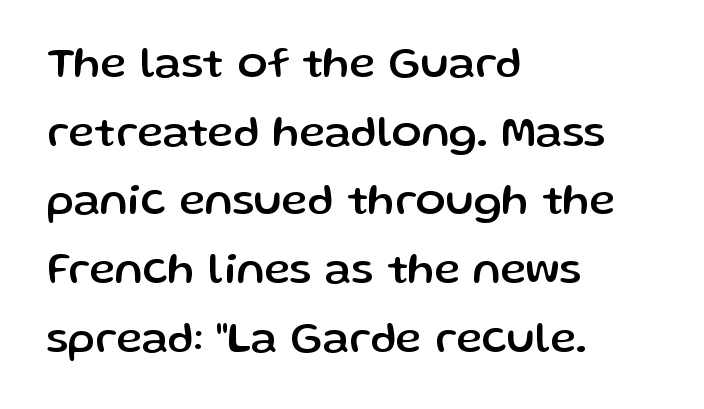
Nope, no serifs anywhere on these letters. The letters sit at their default tracking, neither squeezed nor spread. Rendered with straight, roman letterforms. The foot of each line stays bare and open.
